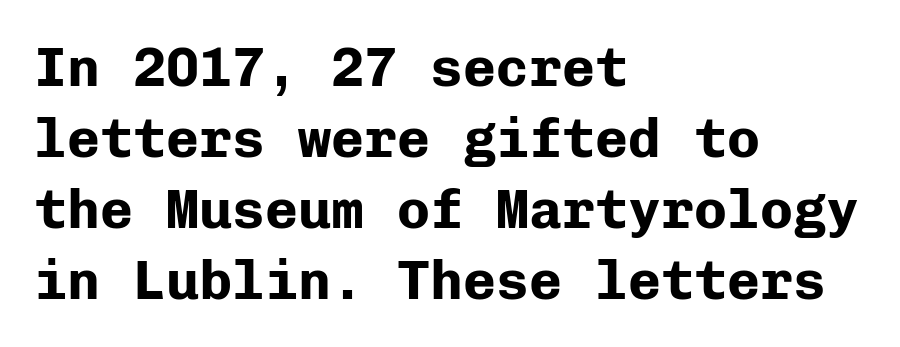
Q: Is the text bold? A: Yes.
Q: Is the text italic (slanted)? A: No, it is upright.
Q: Is the typeface a serif or a sans-serif typeface? A: Sans-serif.
Q: Is the text underlined? A: No.
Q: How is the paragraph aligned? A: Left-aligned.
Q: Is the spacing between letters normal or unusually wide? A: Normal.
Q: Is the spacing between lines tight, normal or loose? A: Normal.
Q: Width (condensed, normal, or wide)? A: Normal.
Q: Stroke contrast? A: Low.
Q: x-height? A: Medium.
Q: Monospaced? A: Yes.
